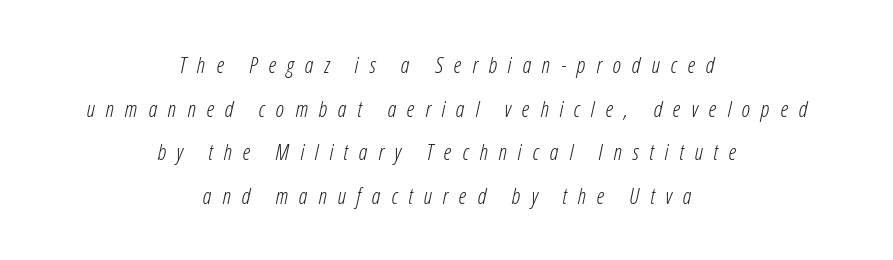
{"italic": "yes", "lean": "right", "slant_degrees": 12, "bold": "no", "underline": "no", "align": "center", "line_spacing": "loose", "line_spacing_ratio": 1.98, "letter_spacing": "wide", "letter_spacing_em": 0.49, "glyph_px": 22}
